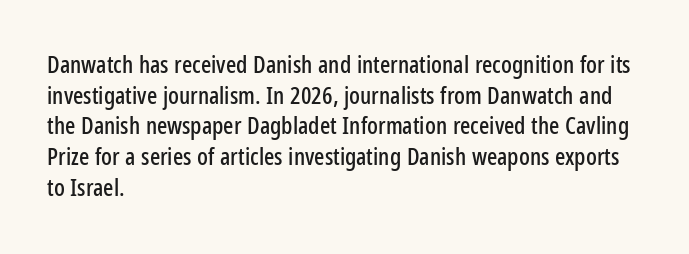
The image shows 24 px text type, upright; set left-aligned, normal line spacing (1.28x), normal letter spacing, not underlined.
